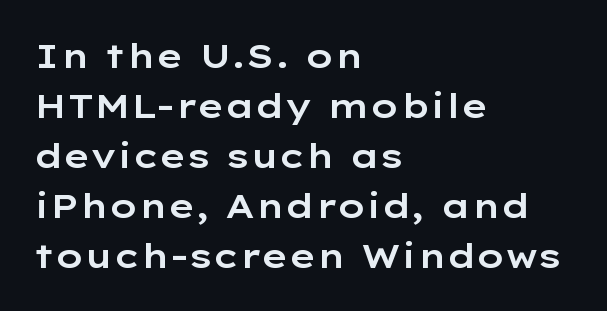
{"serif": "no", "italic": "no", "width": "wide", "stroke_contrast": "low", "x_height": "medium", "monospaced": "no", "underline": "no", "align": "left", "line_spacing": "normal", "line_spacing_ratio": 1.47, "letter_spacing": "normal", "letter_spacing_em": 0.0, "glyph_px": 34}
